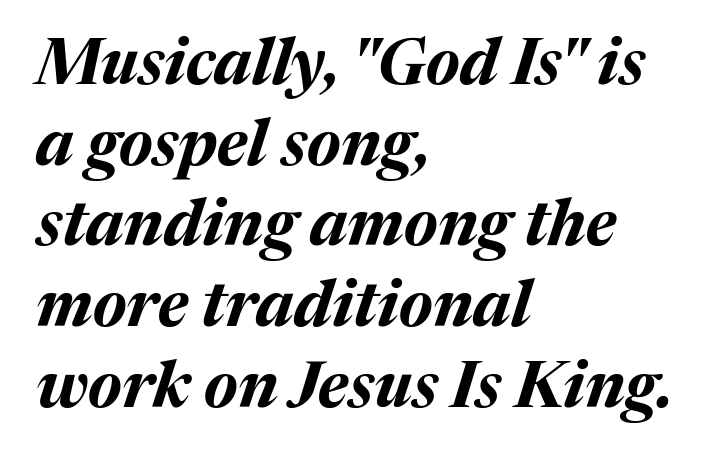
{"italic": "yes", "lean": "right", "slant_degrees": 17, "bold": "yes", "weight": "bold", "width": "normal", "stroke_contrast": "medium", "x_height": "medium", "monospaced": "no", "underline": "no", "align": "left", "line_spacing": "normal", "line_spacing_ratio": 1.26, "letter_spacing": "normal", "letter_spacing_em": 0.0, "glyph_px": 64}
